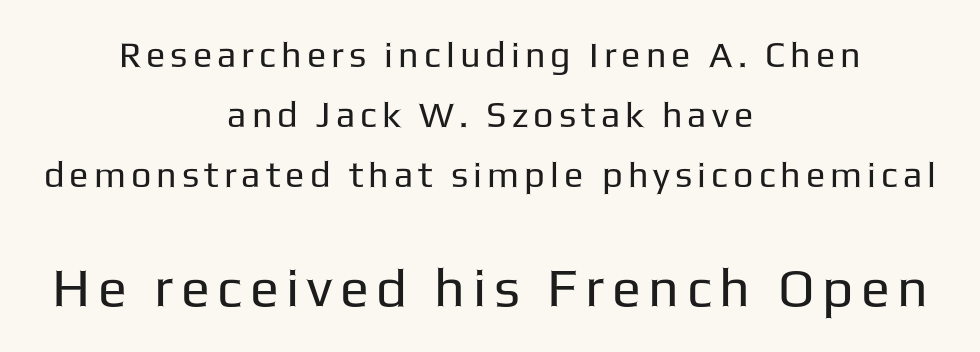
{"serif": "no", "italic": "no", "bold": "no", "weight": "regular", "width": "normal", "stroke_contrast": "low", "x_height": "medium", "monospaced": "no", "underline": "no", "align": "center", "line_spacing": "normal", "line_spacing_ratio": 1.66, "larger_block": "second", "size_ratio": 1.5, "glyph_px": 54}
